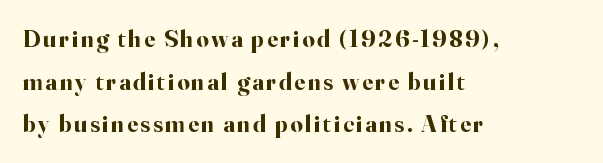
All the whitespace from short lines collects on the right. Only glyphs here, with clear space below each row. A full-strength bold gives these letters their thick strokes. This sample uses an upright cut, with every glyph sitting square on the baseline.
